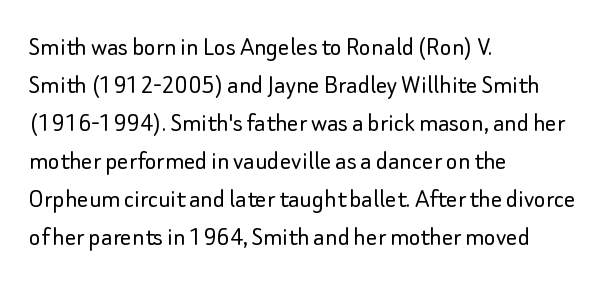
{"serif": "no", "italic": "no", "bold": "no", "weight": "light", "width": "normal", "stroke_contrast": "low", "x_height": "small", "monospaced": "no", "underline": "no", "align": "left", "line_spacing": "normal", "line_spacing_ratio": 1.36, "letter_spacing": "normal", "letter_spacing_em": 0.0, "glyph_px": 28}
